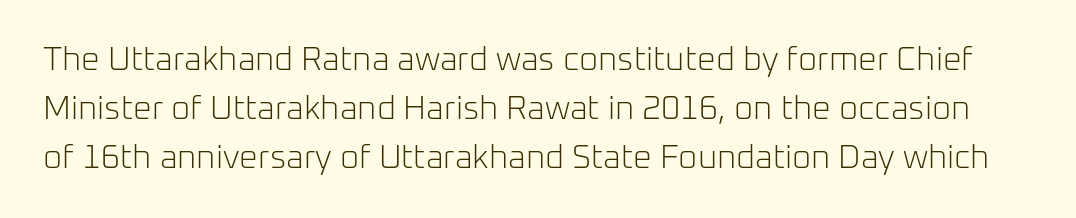
The image shows 33 px light sans-serif type, upright; set normal line spacing (1.48x), normal letter spacing, not underlined; low stroke contrast and a medium x-height.
